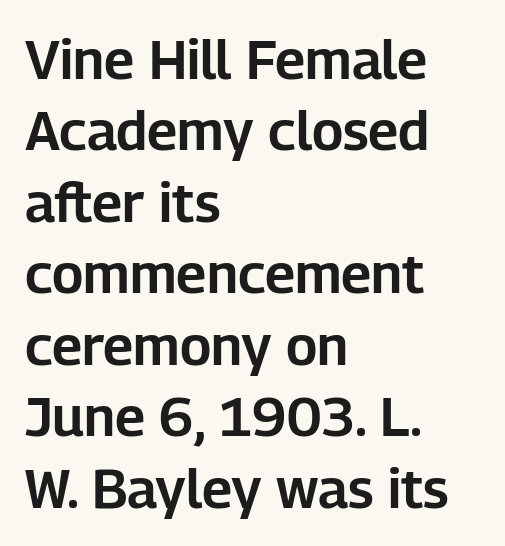
The image shows 55 px sans-serif type, upright; set left-aligned, normal line spacing (1.3x), normal letter spacing, not underlined; low stroke contrast and a medium x-height.
